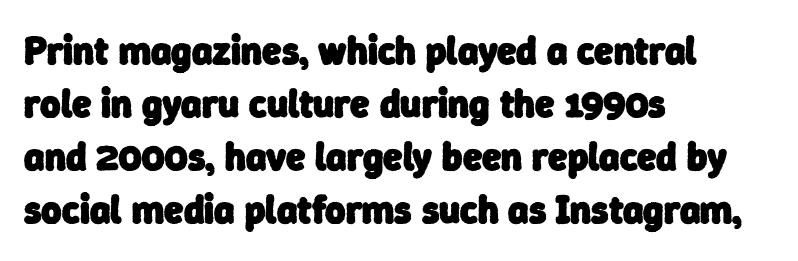
The image shows 39 px heavy sans-serif type; set left-aligned, normal line spacing (1.36x), normal letter spacing, not underlined; low stroke contrast and a medium x-height.
